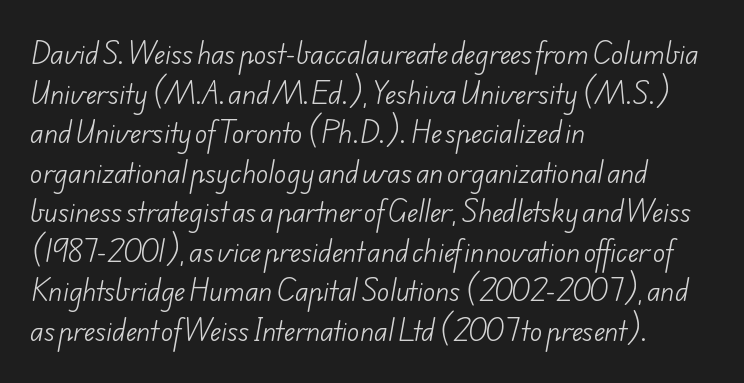
Q: Is the text bold? A: No.
Q: Is the text underlined? A: No.
Q: How is the paragraph aligned? A: Left-aligned.
Q: Is the spacing between letters normal or unusually wide? A: Normal.
Q: Is the spacing between lines tight, normal or loose? A: Normal.
